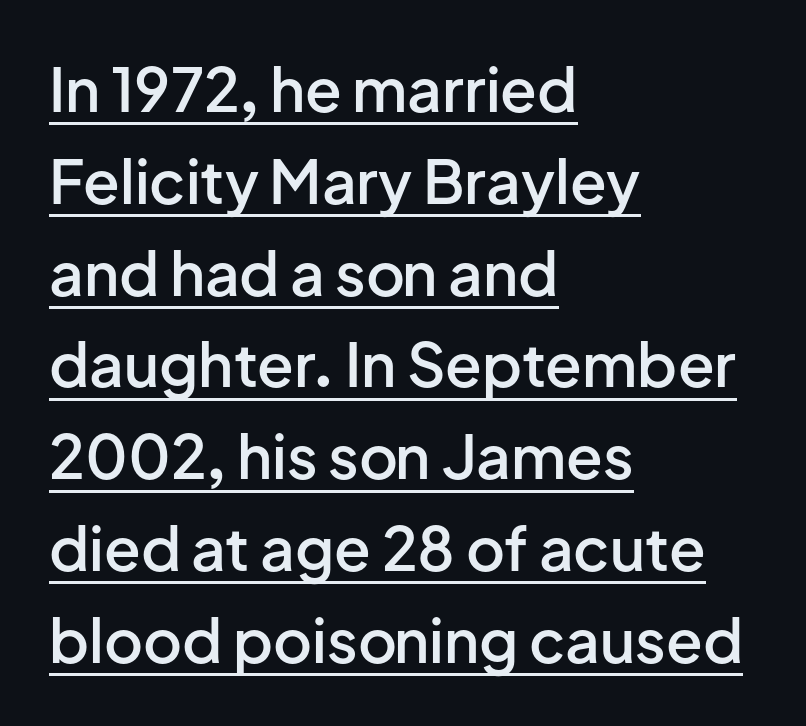
Q: Is the text bold? A: Semi-bold.
Q: Is the text italic (slanted)? A: No, it is upright.
Q: Is the typeface a serif or a sans-serif typeface? A: Sans-serif.
Q: Is the text underlined? A: Yes.
Q: How is the paragraph aligned? A: Left-aligned.
Q: Is the spacing between letters normal or unusually wide? A: Normal.
Q: Is the spacing between lines tight, normal or loose? A: Normal.
Q: Width (condensed, normal, or wide)? A: Normal.
Q: Stroke contrast? A: Low.
Q: x-height? A: Medium.
Q: Monospaced? A: No.
